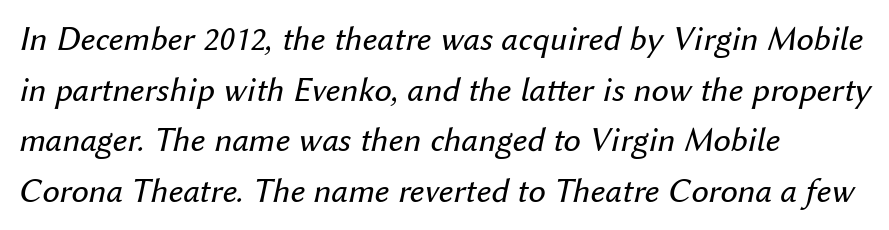
{"italic": "yes", "lean": "right", "slant_degrees": 12, "bold": "no", "weight": "regular", "width": "normal", "stroke_contrast": "medium", "x_height": "medium", "monospaced": "no", "underline": "no", "align": "left", "line_spacing": "normal", "line_spacing_ratio": 1.45, "letter_spacing": "normal", "letter_spacing_em": 0.0, "glyph_px": 35}
